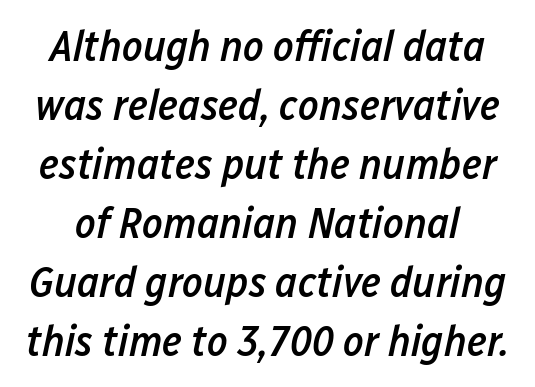
The image shows 44 px semibold, condensed type, italic (leaning right); set normal line spacing (1.34x), normal letter spacing, not underlined; low stroke contrast and a medium x-height.
